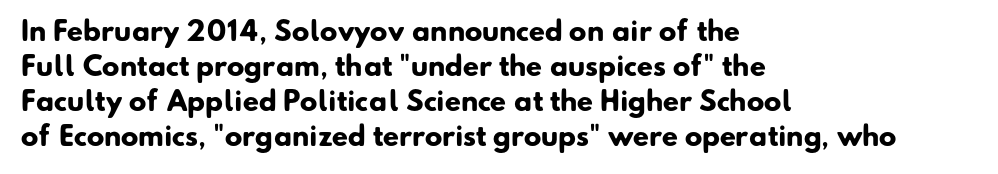
The image shows 26 px bold type; set left-aligned, normal line spacing (1.34x), normal letter spacing, not underlined.
